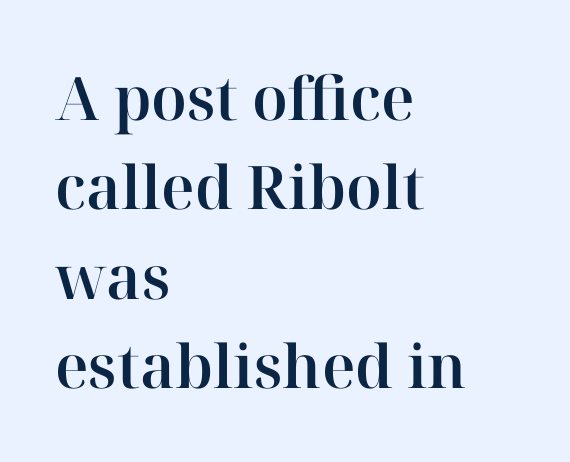
{"serif": "yes", "italic": "no", "width": "normal", "stroke_contrast": "high", "x_height": "medium", "monospaced": "no", "underline": "no", "align": "left", "line_spacing": "normal", "line_spacing_ratio": 1.49, "letter_spacing": "normal", "letter_spacing_em": 0.0, "glyph_px": 60}
